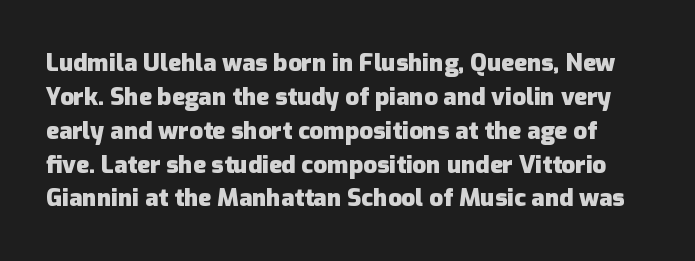
What stands out about the letter spacing? Nothing — it is the standard amount. The rendering uses a bold face; every stroke is thick and dark. How would I describe the line gaps? Plain and ordinary. It's the straight-up-and-down kind of type. Descenders are the only things crossing below the line.
